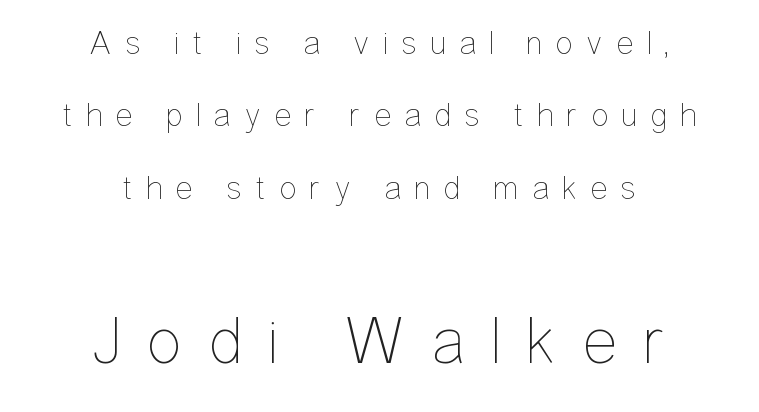
The image shows 68 px thin, condensed type, upright; set centered, loose line spacing (2.13x), unusually wide letter spacing (+0.37 em), not underlined; the second (bottom) block is 2.0x larger; low stroke contrast and a medium x-height.
